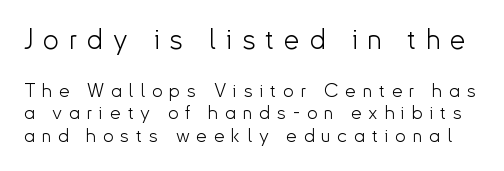
The image shows 28 px light sans-serif type, upright; set line spacing 1.19x, unusually wide letter spacing (+0.36 em), not underlined; the first (top) block is 1.47x larger; low stroke contrast and a small x-height.
